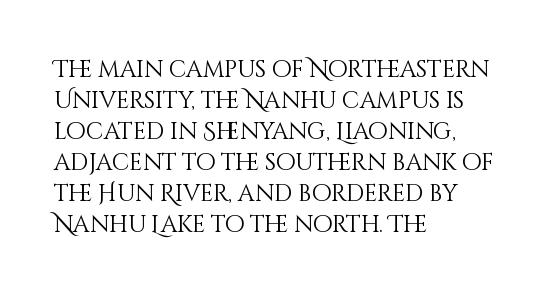
{"italic": "no", "bold": "no", "underline": "no", "align": "left", "line_spacing": "normal", "line_spacing_ratio": 1.35, "letter_spacing": "normal", "letter_spacing_em": 0.0, "glyph_px": 23}
